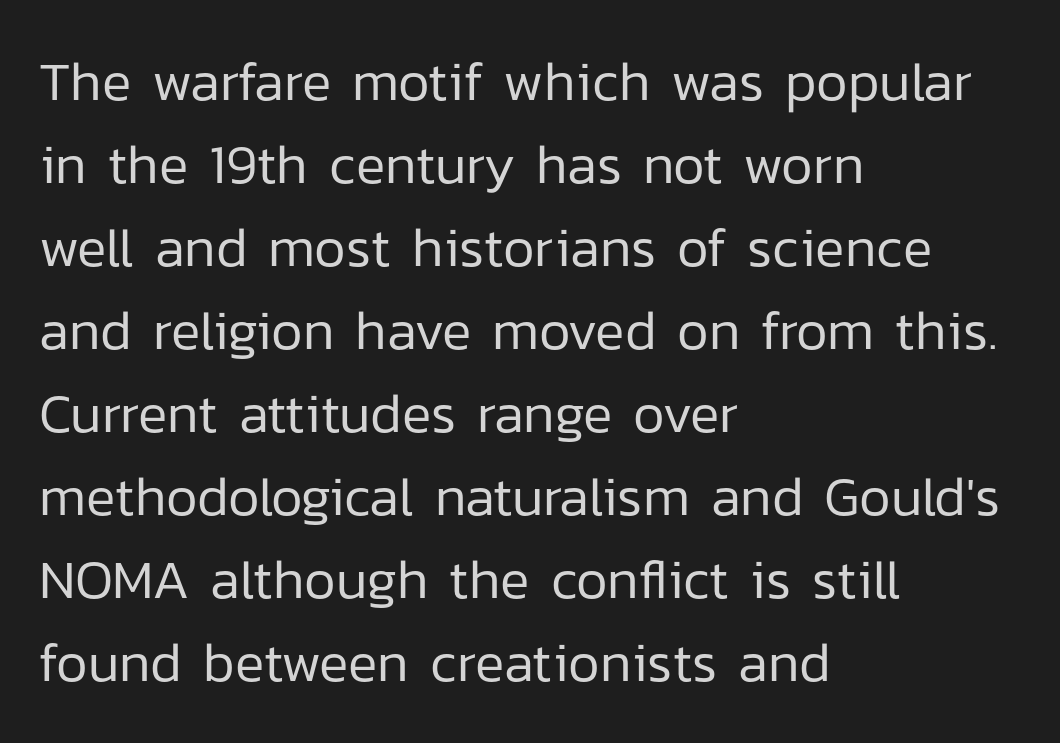
The image shows 55 px regular-weight sans-serif type, upright; set left-aligned, normal line spacing (1.51x), normal letter spacing, not underlined; low stroke contrast and a medium x-height.
